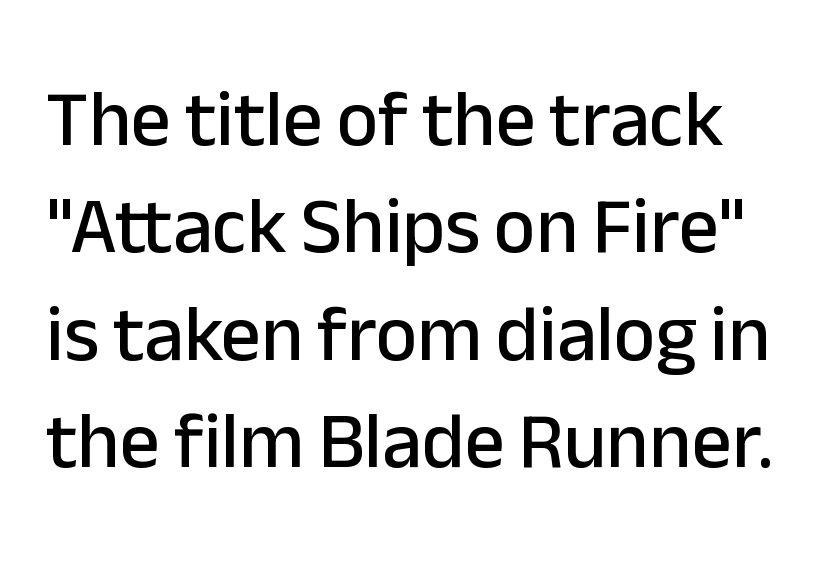
The image shows 79 px sans-serif type, upright; set normal line spacing (1.36x), normal letter spacing, not underlined; low stroke contrast and a medium x-height.
